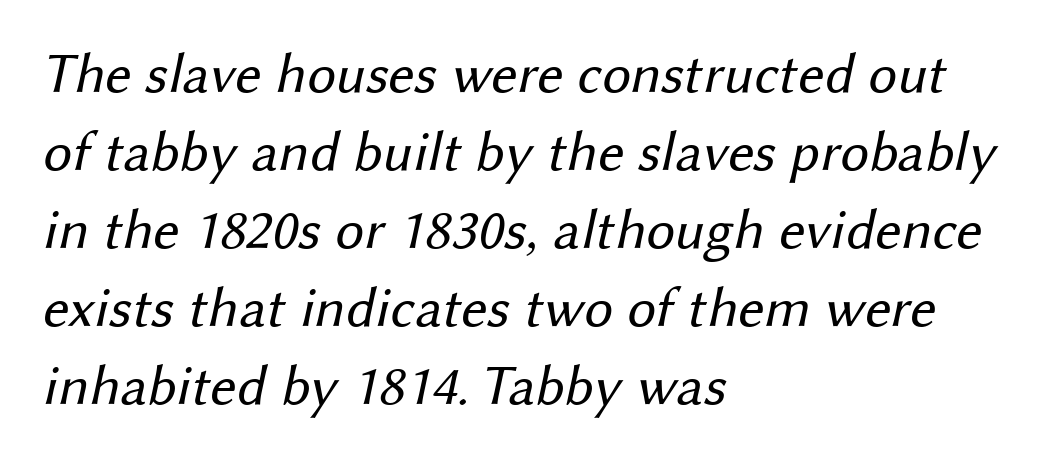
{"serif": "no", "bold": "no", "weight": "regular", "width": "normal", "stroke_contrast": "medium", "x_height": "medium", "monospaced": "no", "underline": "no", "align": "left", "line_spacing": "normal", "line_spacing_ratio": 1.37, "letter_spacing": "normal", "letter_spacing_em": 0.0, "glyph_px": 57}
